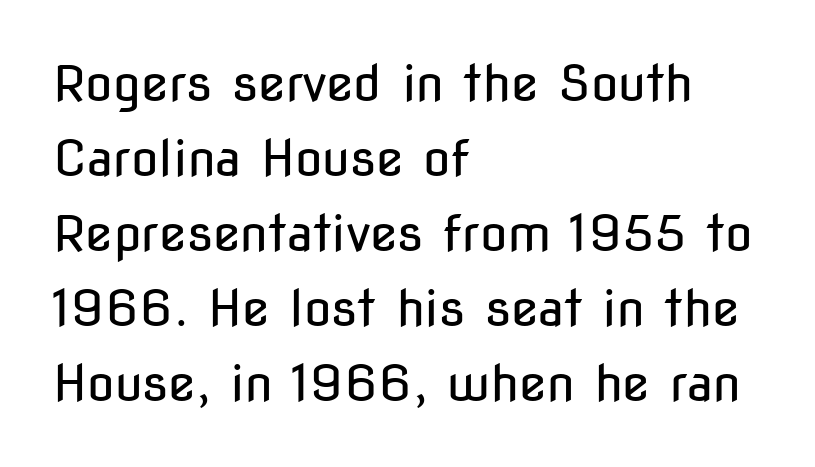
{"serif": "no", "italic": "no", "bold": "no", "weight": "regular", "width": "condensed", "stroke_contrast": "low", "x_height": "medium", "monospaced": "no", "underline": "no", "align": "left", "line_spacing": "normal", "line_spacing_ratio": 1.5, "letter_spacing": "normal", "letter_spacing_em": 0.0, "glyph_px": 50}
